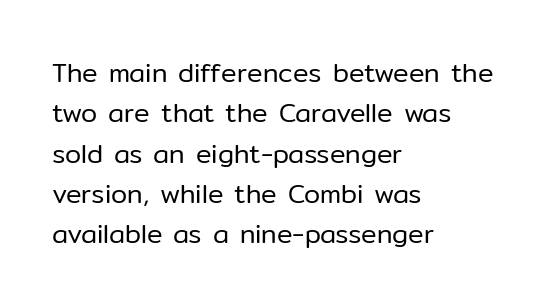
Q: Is the text bold? A: No.
Q: Is the text italic (slanted)? A: No, it is upright.
Q: Is the text underlined? A: No.
Q: How is the paragraph aligned? A: Left-aligned.
Q: Is the spacing between letters normal or unusually wide? A: Normal.
Q: Is the spacing between lines tight, normal or loose? A: Normal.
